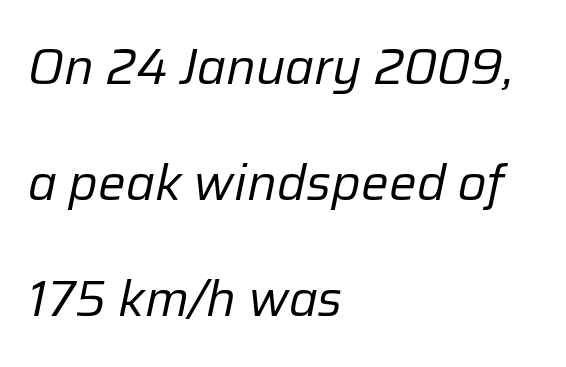
{"italic": "yes", "lean": "right", "slant_degrees": 12, "bold": "no", "weight": "regular", "width": "normal", "stroke_contrast": "low", "x_height": "medium", "monospaced": "no", "underline": "no", "align": "left", "line_spacing": "loose", "line_spacing_ratio": 2.37, "letter_spacing": "normal", "letter_spacing_em": 0.0, "glyph_px": 49}
